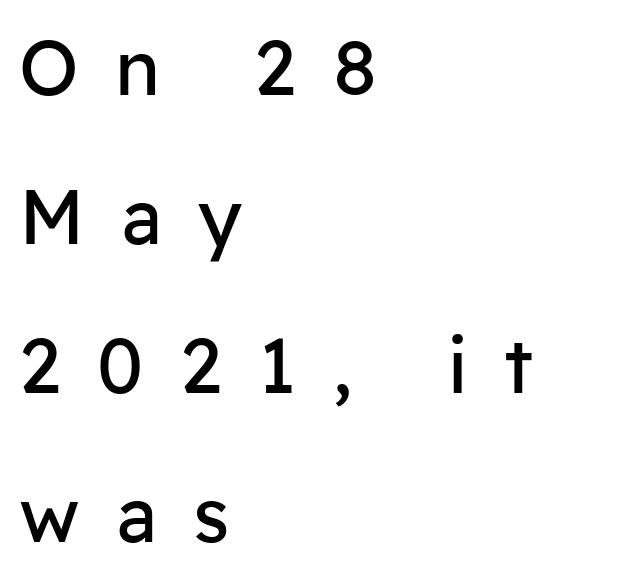
{"serif": "no", "italic": "no", "bold": "no", "weight": "regular", "width": "normal", "stroke_contrast": "low", "x_height": "medium", "monospaced": "no", "underline": "no", "align": "left", "line_spacing": "loose", "line_spacing_ratio": 1.96, "letter_spacing": "wide", "letter_spacing_em": 0.48, "glyph_px": 76}
